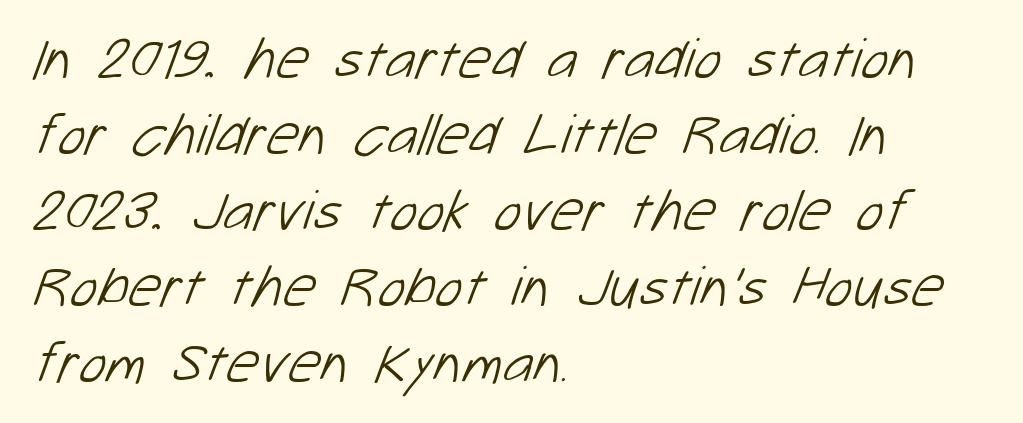
Q: Is the text bold? A: No.
Q: Is the typeface a serif or a sans-serif typeface? A: Sans-serif.
Q: Is the text underlined? A: No.
Q: How is the paragraph aligned? A: Left-aligned.
Q: Is the spacing between letters normal or unusually wide? A: Normal.
Q: Is the spacing between lines tight, normal or loose? A: Normal.
Q: Width (condensed, normal, or wide)? A: Normal.
Q: Stroke contrast? A: Low.
Q: x-height? A: Medium.
Q: Monospaced? A: No.
